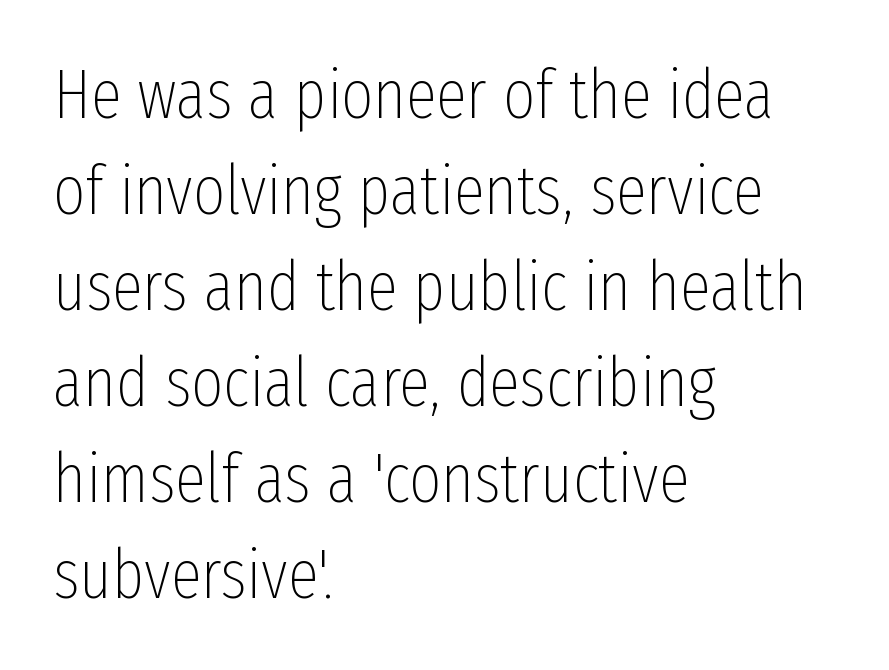
The image shows 69 px thin, condensed sans-serif type, upright; set left-aligned, normal line spacing (1.39x), normal letter spacing, not underlined; low stroke contrast and a medium x-height.
